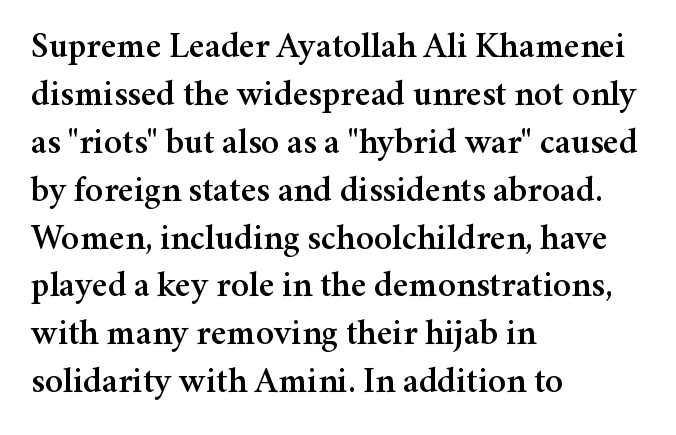
Each line starts at the same left margin while the right side varies. Is this a sans? No — the strokes have serifs. Looks like regular typesetting: each glyph gets only the width it needs. The letters stand upright; this is a roman face. Evenly set lines give the paragraph a standard silhouette.
